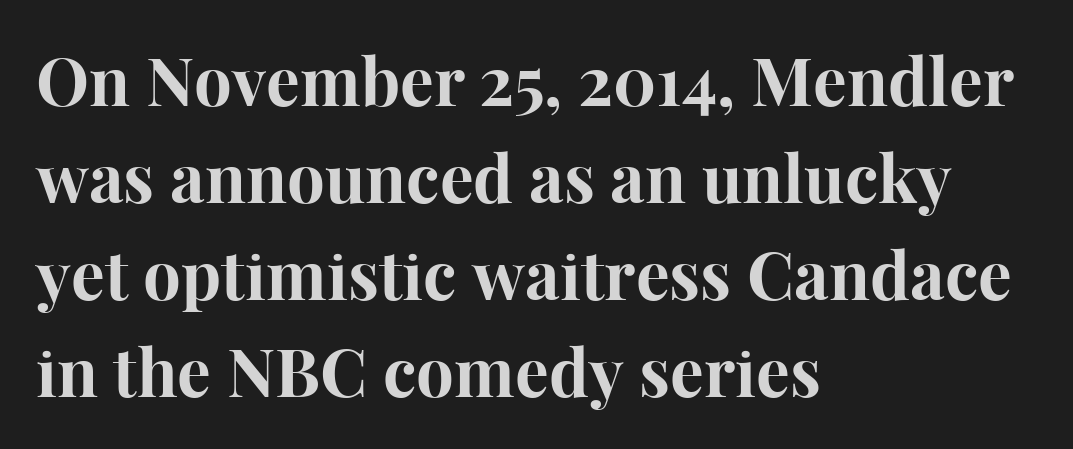
Q: Is the text bold? A: Yes.
Q: Is the text italic (slanted)? A: No, it is upright.
Q: Is the typeface a serif or a sans-serif typeface? A: Serif.
Q: Is the text underlined? A: No.
Q: How is the paragraph aligned? A: Left-aligned.
Q: Is the spacing between letters normal or unusually wide? A: Normal.
Q: Is the spacing between lines tight, normal or loose? A: Normal.
Q: Width (condensed, normal, or wide)? A: Normal.
Q: Stroke contrast? A: High.
Q: x-height? A: Medium.
Q: Monospaced? A: No.
